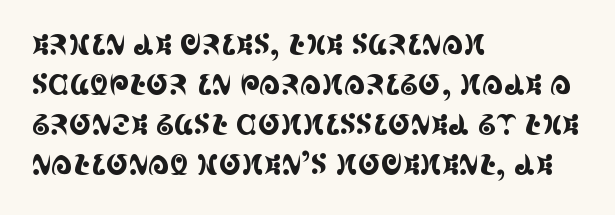
The image shows 27 px text type, upright; set left-aligned, normal line spacing (1.48x), normal letter spacing, not underlined.
